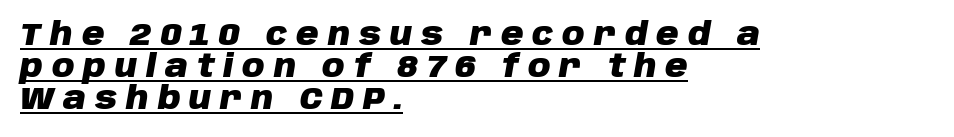
{"italic": "yes", "lean": "right", "slant_degrees": 10, "bold": "yes", "weight": "heavy", "width": "normal", "stroke_contrast": "low", "x_height": "large", "monospaced": "no", "underline": "yes", "align": "left", "line_spacing": "tight", "line_spacing_ratio": 1.03, "letter_spacing": "wide", "letter_spacing_em": 0.29, "glyph_px": 31}
